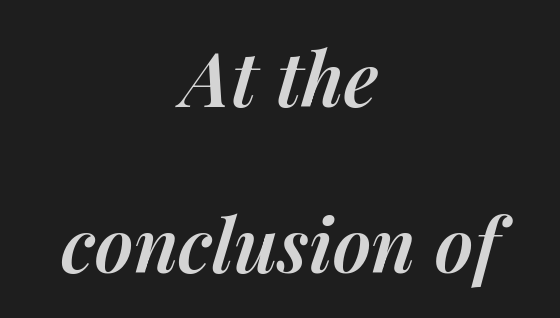
{"italic": "yes", "lean": "right", "slant_degrees": 14, "bold": "semi", "weight": "semibold", "width": "normal", "stroke_contrast": "medium", "x_height": "medium", "monospaced": "no", "underline": "no", "align": "center", "line_spacing": "loose", "line_spacing_ratio": 2.22, "letter_spacing": "normal", "letter_spacing_em": 0.0, "glyph_px": 75}
